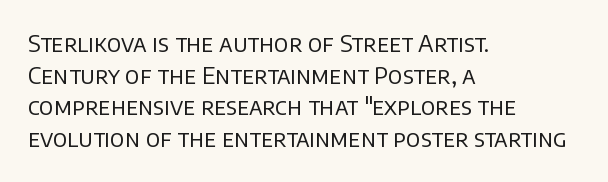
The image shows 23 px text type, upright; set left-aligned, normal line spacing (1.38x), normal letter spacing, not underlined.
